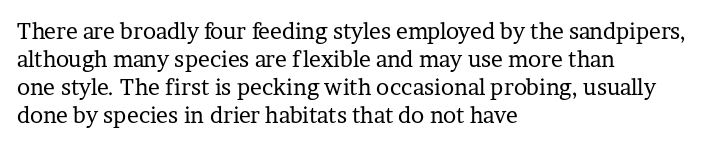
Q: Is the text bold? A: No.
Q: Is the text italic (slanted)? A: No, it is upright.
Q: Is the text underlined? A: No.
Q: How is the paragraph aligned? A: Left-aligned.
Q: Is the spacing between letters normal or unusually wide? A: Normal.
Q: Is the spacing between lines tight, normal or loose? A: Normal.
